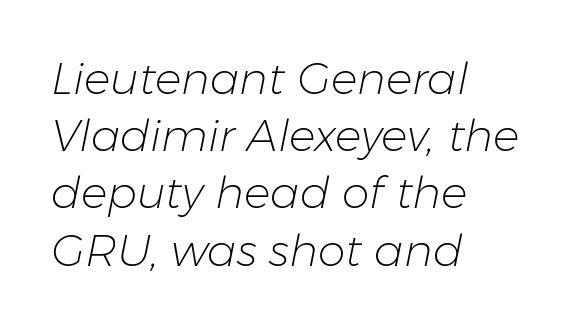
The image shows 44 px light type, italic (leaning right); set left-aligned, normal line spacing (1.3x), normal letter spacing, not underlined; low stroke contrast and a medium x-height.
